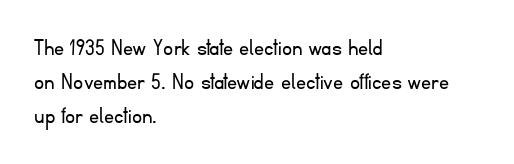
The area under the type is left untouched. A roman cut, with each character standing at attention. Observe the ordinary spacing: letters are neighbours, not strangers. Notice how the passage keeps a crisp vertical edge on the left only.
